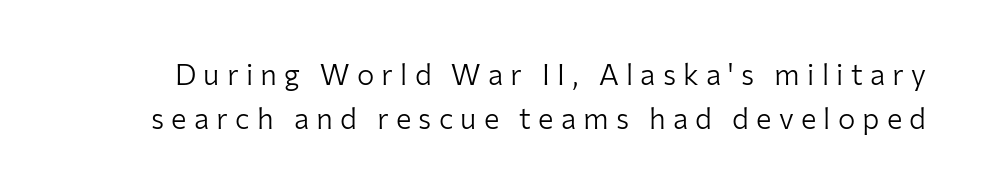
Q: Is the text bold? A: No.
Q: Is the text italic (slanted)? A: No, it is upright.
Q: Is the typeface a serif or a sans-serif typeface? A: Sans-serif.
Q: Is the text underlined? A: No.
Q: Is the spacing between letters normal or unusually wide? A: Unusually wide.
Q: Is the spacing between lines tight, normal or loose? A: Normal.
Q: Width (condensed, normal, or wide)? A: Normal.
Q: Stroke contrast? A: Low.
Q: x-height? A: Medium.
Q: Monospaced? A: No.
